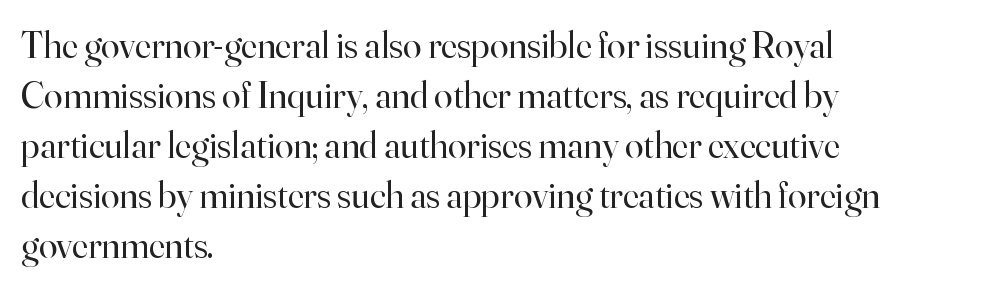
Q: Is the text bold? A: No.
Q: Is the text italic (slanted)? A: No, it is upright.
Q: Is the typeface a serif or a sans-serif typeface? A: Serif.
Q: Is the text underlined? A: No.
Q: How is the paragraph aligned? A: Left-aligned.
Q: Is the spacing between letters normal or unusually wide? A: Normal.
Q: Is the spacing between lines tight, normal or loose? A: Normal.
Q: Width (condensed, normal, or wide)? A: Normal.
Q: Stroke contrast? A: High.
Q: x-height? A: Small.
Q: Monospaced? A: No.
